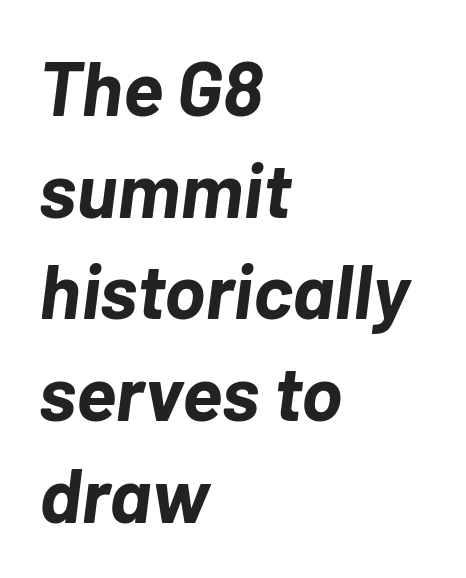
{"italic": "yes", "lean": "right", "slant_degrees": 7, "bold": "yes", "weight": "bold", "width": "normal", "stroke_contrast": "low", "x_height": "medium", "monospaced": "no", "underline": "no", "align": "left", "line_spacing": "normal", "line_spacing_ratio": 1.32, "letter_spacing": "normal", "letter_spacing_em": 0.0, "glyph_px": 77}
